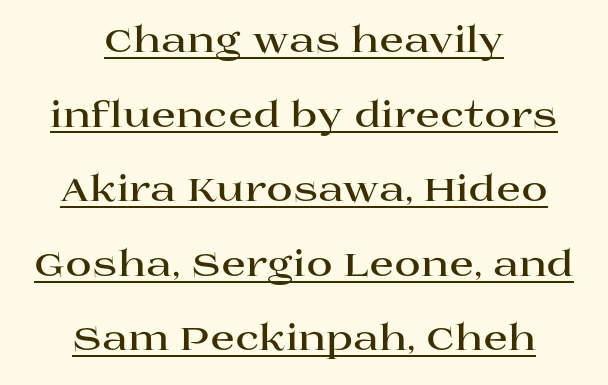
Q: Is the text bold? A: Yes.
Q: Is the text italic (slanted)? A: No, it is upright.
Q: Is the typeface a serif or a sans-serif typeface? A: Serif.
Q: Is the text underlined? A: Yes.
Q: How is the paragraph aligned? A: Centered.
Q: Is the spacing between letters normal or unusually wide? A: Normal.
Q: Is the spacing between lines tight, normal or loose? A: Loose.
Q: Width (condensed, normal, or wide)? A: Wide.
Q: Stroke contrast? A: High.
Q: x-height? A: Large.
Q: Monospaced? A: No.
